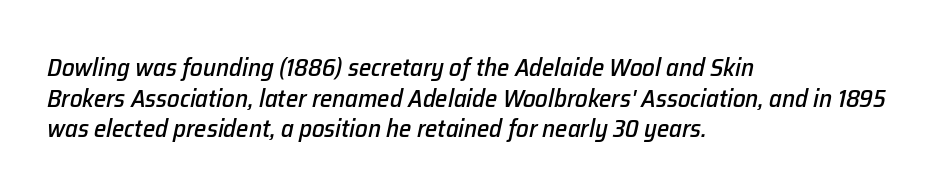
The image shows 25 px text type, italic (leaning right); set left-aligned, line spacing 1.23x, normal letter spacing, not underlined.
